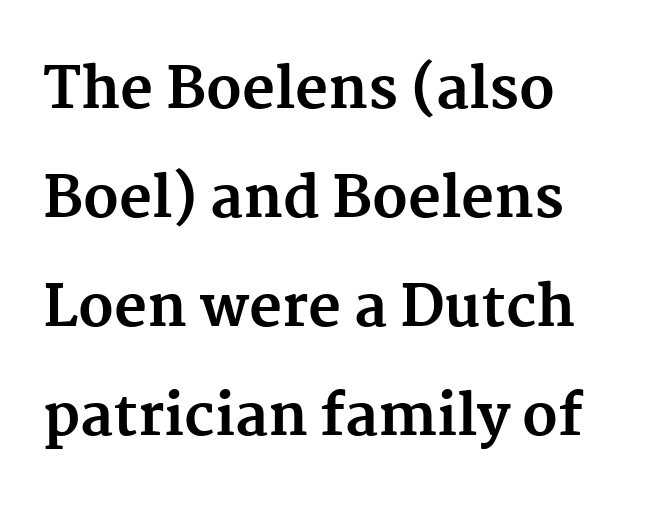
A full-strength bold gives these letters their thick strokes. Loosely led — the rows are spread out. The rendering shows small feet on the letterforms — a serif design. Look at the tracking — it's just the regular setting, nothing added.
